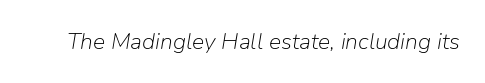
The image shows 23 px text type, italic (leaning right); set normal letter spacing, not underlined.
